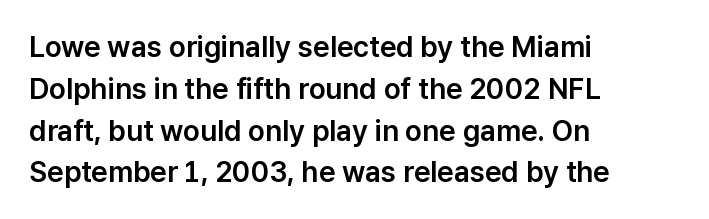
{"serif": "no", "italic": "no", "width": "normal", "stroke_contrast": "low", "x_height": "medium", "monospaced": "no", "underline": "no", "align": "left", "line_spacing": "normal", "line_spacing_ratio": 1.44, "letter_spacing": "normal", "letter_spacing_em": 0.0, "glyph_px": 29}
